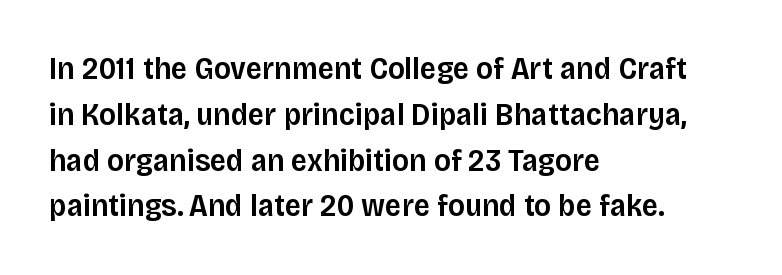
The foot of each line stays bare and open. The passage shown is semibold, sitting just below true bold. Short note: letters normally spaced. Baseline-to-baseline distance is the conventional proportion of letter height. No feet cap the strokes, marking this as sans-serif type. Proportional: the letters do not fall into vertical columns.
